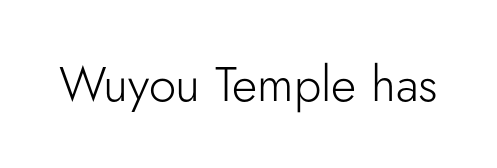
Classification — sans serif. This is the regular roman posture of the typeface. A clean baseline with only descenders dipping below it. Weight class: somewhere from thin through regular. Tracking here is standard; glyphs follow each other at the usual distance. This sample has the flowing, uneven cadence of proportional lettering.
